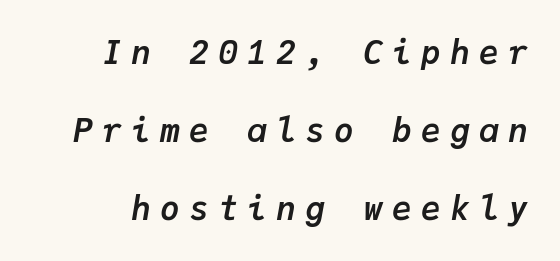
{"italic": "yes", "lean": "right", "slant_degrees": 9, "bold": "yes", "weight": "semibold", "width": "normal", "stroke_contrast": "low", "x_height": "medium", "monospaced": "yes", "underline": "no", "line_spacing": "loose", "line_spacing_ratio": 2.37, "letter_spacing": "wide", "letter_spacing_em": 0.28, "glyph_px": 33}
